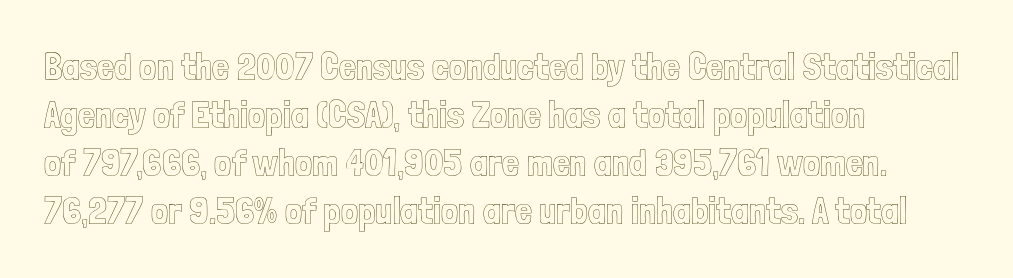
Q: Is the text italic (slanted)? A: No, it is upright.
Q: Is the text underlined? A: No.
Q: How is the paragraph aligned? A: Left-aligned.
Q: Is the spacing between letters normal or unusually wide? A: Normal.
Q: Is the spacing between lines tight, normal or loose? A: Normal.
Q: Width (condensed, normal, or wide)? A: Condensed.
Q: x-height? A: Medium.
Q: Monospaced? A: No.
